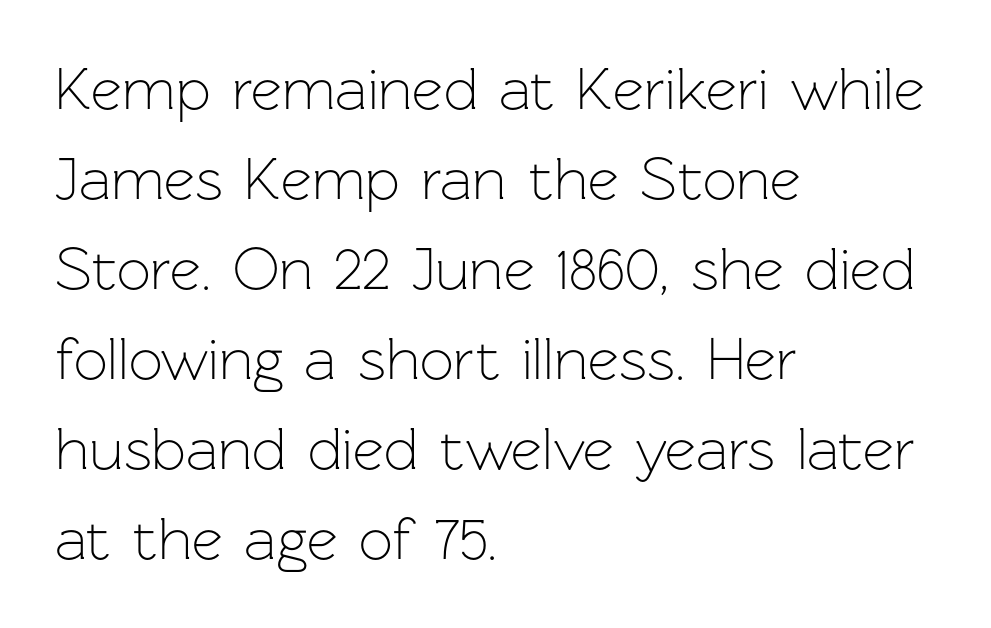
{"serif": "no", "italic": "no", "bold": "no", "weight": "light", "width": "normal", "stroke_contrast": "low", "x_height": "medium", "monospaced": "no", "underline": "no", "align": "left", "line_spacing": "normal", "line_spacing_ratio": 1.5, "letter_spacing": "normal", "letter_spacing_em": 0.0, "glyph_px": 60}
